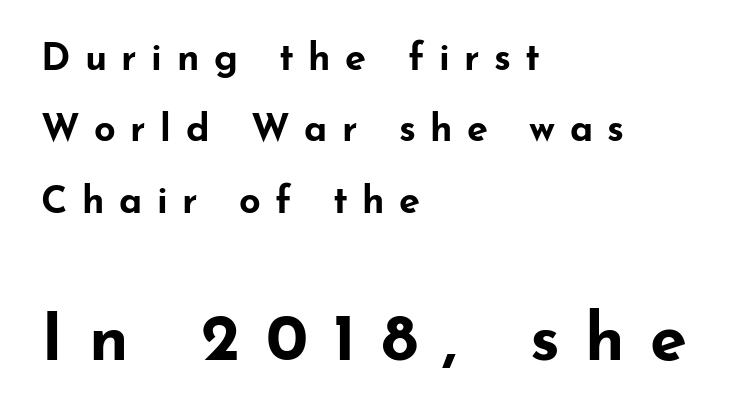
The image shows 67 px bold, wide sans-serif type, upright; set left-aligned, line spacing 1.88x, unusually wide letter spacing (+0.38 em), not underlined; the second (bottom) block is 1.76x larger; low stroke contrast and a small x-height.
